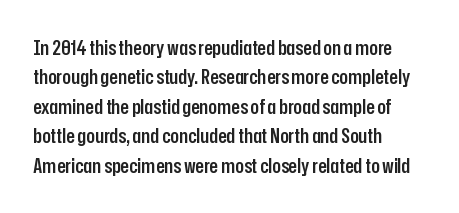
Q: Is the text bold? A: Semi-bold.
Q: Is the text italic (slanted)? A: No, it is upright.
Q: Is the text underlined? A: No.
Q: How is the paragraph aligned? A: Left-aligned.
Q: Is the spacing between letters normal or unusually wide? A: Normal.
Q: Is the spacing between lines tight, normal or loose? A: Normal.
